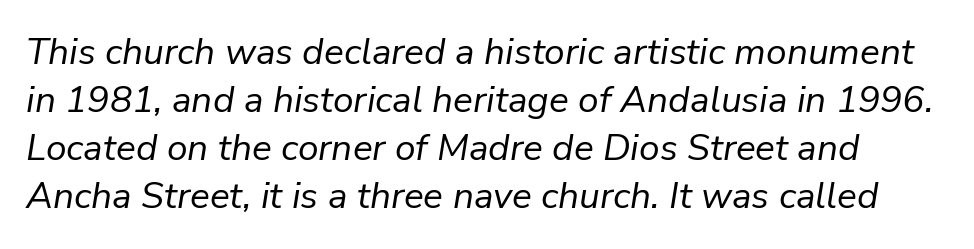
{"italic": "yes", "lean": "right", "slant_degrees": 9, "bold": "no", "weight": "regular", "width": "normal", "stroke_contrast": "low", "x_height": "medium", "monospaced": "no", "underline": "no", "line_spacing": "normal", "line_spacing_ratio": 1.3, "letter_spacing": "normal", "letter_spacing_em": 0.0, "glyph_px": 37}
